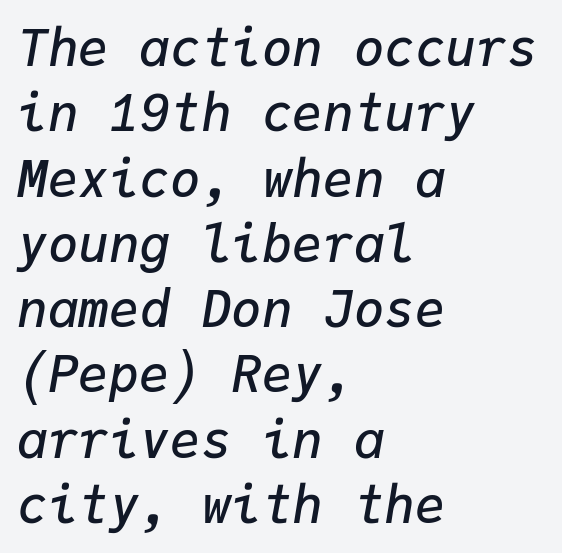
The rendering anchors every line to the left-hand side. Quick note: italic. The typesetting leans somewhat heavy: a semibold. Fixed-width glyphs throughout — classic coding-font behaviour. Type without underlining. The vertical gap from one line to the next is medium.
